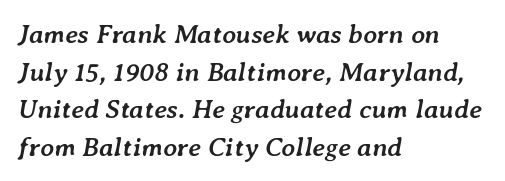
Q: Is the text bold? A: Yes.
Q: Is the text italic (slanted)? A: Yes, it leans right by about 7 degrees.
Q: Is the text underlined? A: No.
Q: How is the paragraph aligned? A: Left-aligned.
Q: Is the spacing between letters normal or unusually wide? A: Normal.
Q: Is the spacing between lines tight, normal or loose? A: Normal.
